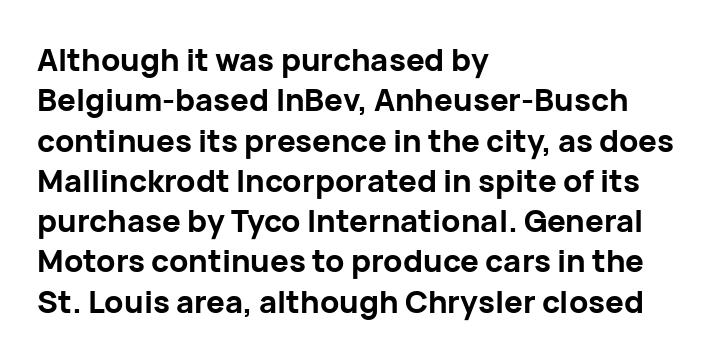
Q: Is the text bold? A: Yes.
Q: Is the text italic (slanted)? A: No, it is upright.
Q: Is the typeface a serif or a sans-serif typeface? A: Sans-serif.
Q: Is the text underlined? A: No.
Q: How is the paragraph aligned? A: Left-aligned.
Q: Is the spacing between letters normal or unusually wide? A: Normal.
Q: Is the spacing between lines tight, normal or loose? A: Normal.
Q: Width (condensed, normal, or wide)? A: Normal.
Q: Stroke contrast? A: Low.
Q: x-height? A: Medium.
Q: Monospaced? A: No.
